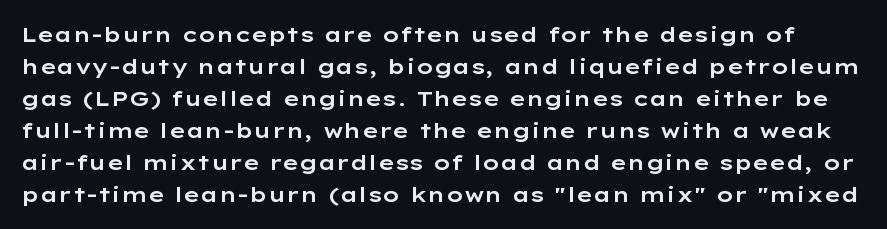
Q: Is the text italic (slanted)? A: No, it is upright.
Q: Is the text underlined? A: No.
Q: Is the spacing between letters normal or unusually wide? A: Normal.
Q: Is the spacing between lines tight, normal or loose? A: Normal.
